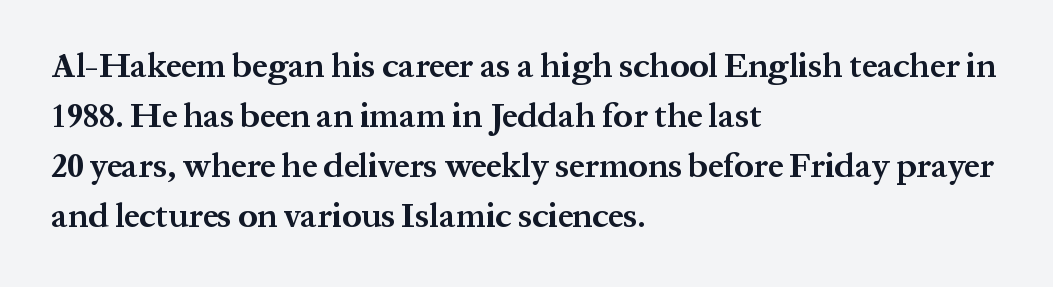
Letter spacing: default. Clear beneath every line of the passage. This is roman type, the default non-slanted kind. The face used here is proportionally spaced, like ordinary book or web type. The lines sit at an ordinary, default distance from one another. Compared with an ordinary text face, these strokes are far heavier — a full bold.
